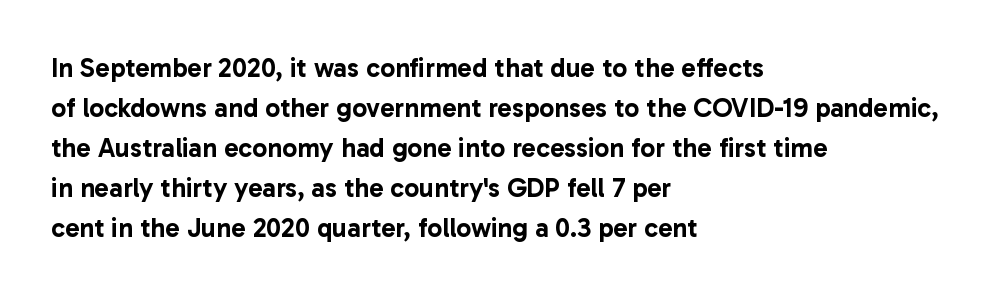
Q: Is the text italic (slanted)? A: No, it is upright.
Q: Is the text underlined? A: No.
Q: How is the paragraph aligned? A: Left-aligned.
Q: Is the spacing between letters normal or unusually wide? A: Normal.
Q: Is the spacing between lines tight, normal or loose? A: Normal.
